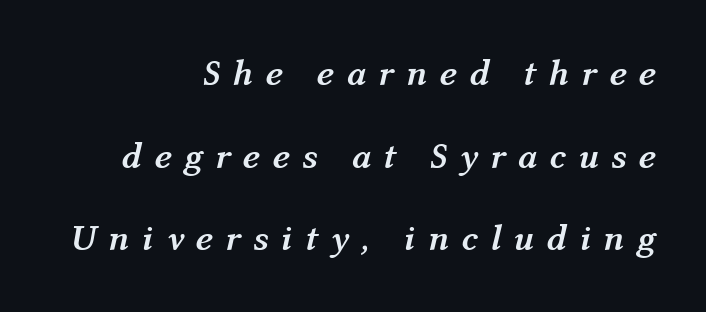
{"italic": "yes", "lean": "right", "slant_degrees": 12, "bold": "yes", "weight": "semibold", "width": "normal", "stroke_contrast": "medium", "x_height": "medium", "monospaced": "no", "underline": "no", "align": "right", "line_spacing": "loose", "line_spacing_ratio": 2.23, "letter_spacing": "wide", "letter_spacing_em": 0.33, "glyph_px": 37}
